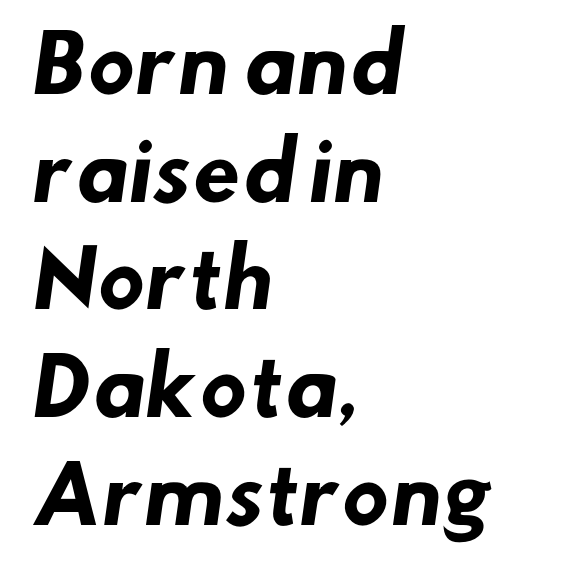
{"serif": "no", "bold": "yes", "weight": "heavy", "width": "normal", "stroke_contrast": "low", "x_height": "small", "monospaced": "no", "underline": "no", "align": "left", "line_spacing": "normal", "line_spacing_ratio": 1.38, "letter_spacing": "normal", "letter_spacing_em": 0.0, "glyph_px": 78}
